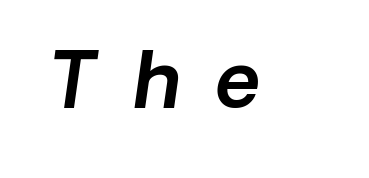
A typesetter would call this proportional, since set widths differ per character. The letters are spread apart with noticeably loose tracking. Descenders hang freely into open space. The passage shown is typeset with a sans-serif family.
